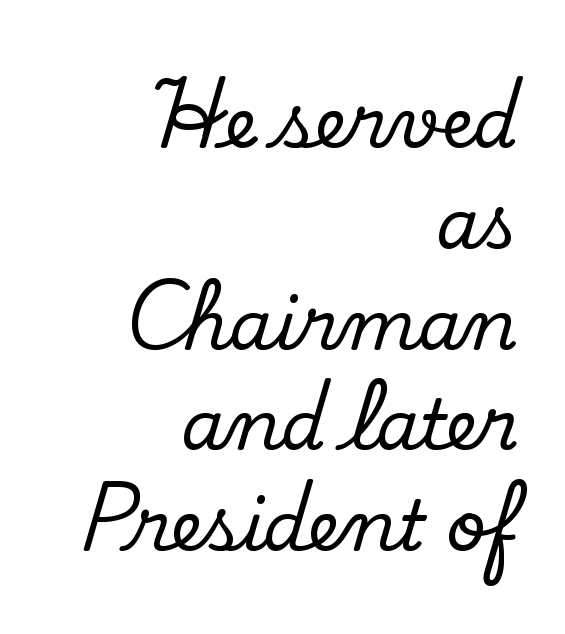
{"serif": "yes", "width": "normal", "stroke_contrast": "low", "x_height": "small", "monospaced": "no", "underline": "no", "align": "right", "line_spacing": "normal", "line_spacing_ratio": 1.44, "letter_spacing": "normal", "letter_spacing_em": 0.0, "glyph_px": 70}
